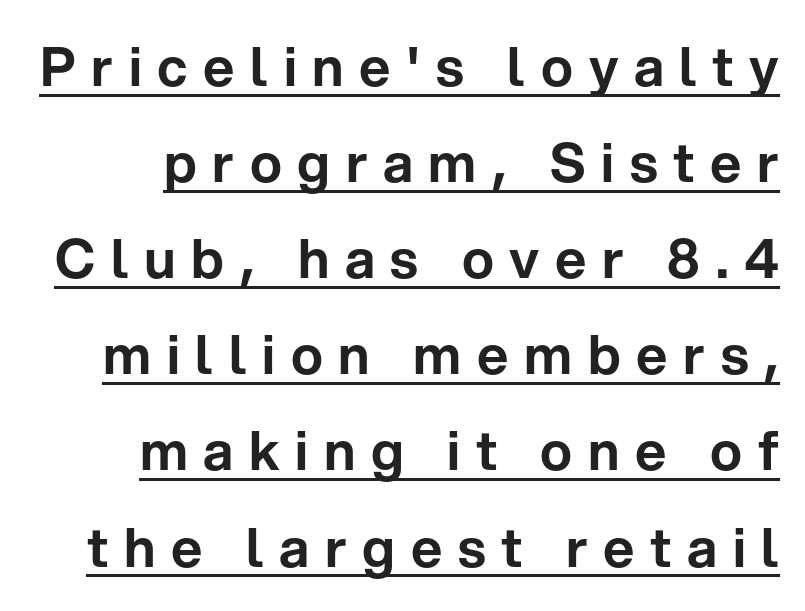
The image shows 54 px sans-serif type, upright; set right-aligned, line spacing 1.78x, unusually wide letter spacing (+0.29 em), underlined; low stroke contrast and a medium x-height.
